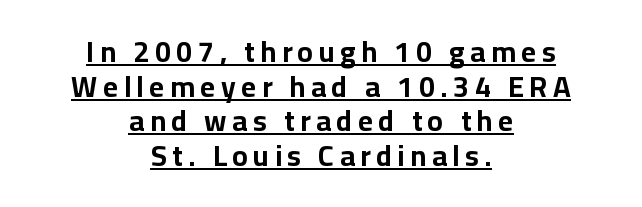
{"serif": "no", "italic": "no", "bold": "yes", "weight": "bold", "width": "normal", "stroke_contrast": "low", "x_height": "medium", "monospaced": "no", "underline": "yes", "align": "center", "line_spacing_ratio": 1.19, "glyph_px": 29}
